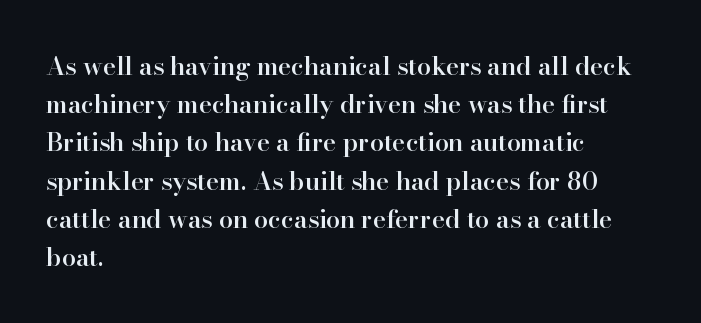
The image shows 25 px text type, upright; set left-aligned, normal line spacing (1.53x), normal letter spacing, not underlined.
